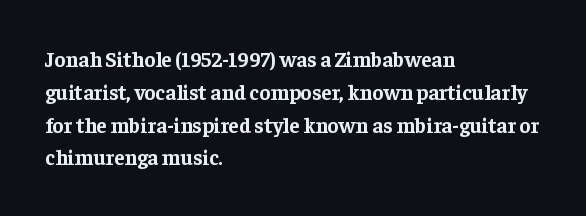
Q: Is the text bold? A: Yes.
Q: Is the text italic (slanted)? A: No, it is upright.
Q: Is the text underlined? A: No.
Q: How is the paragraph aligned? A: Left-aligned.
Q: Is the spacing between letters normal or unusually wide? A: Normal.
Q: Is the spacing between lines tight, normal or loose? A: Normal.
